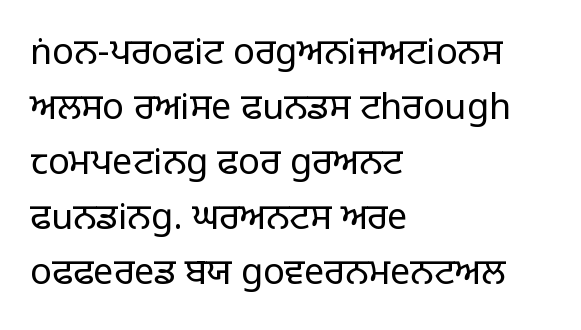
{"serif": "no", "italic": "no", "bold": "no", "weight": "light", "width": "normal", "stroke_contrast": "low", "x_height": "large", "monospaced": "no", "underline": "no", "align": "left", "line_spacing": "normal", "line_spacing_ratio": 1.53, "letter_spacing": "normal", "letter_spacing_em": 0.0, "glyph_px": 36}
